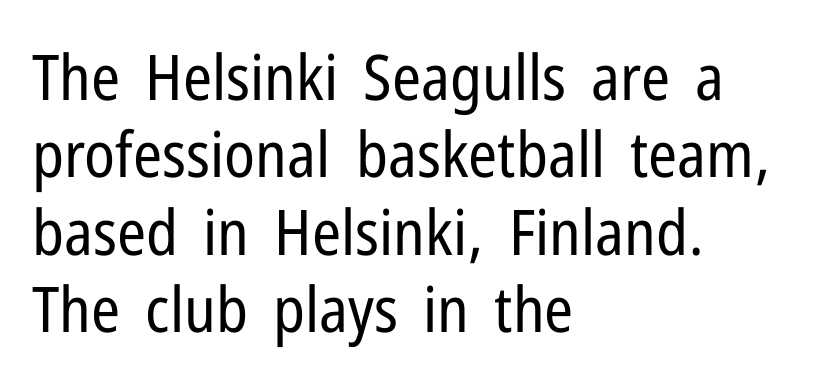
The image shows 63 px regular-weight, condensed sans-serif type, upright; set left-aligned, line spacing 1.23x, normal letter spacing, not underlined; low stroke contrast and a medium x-height.
